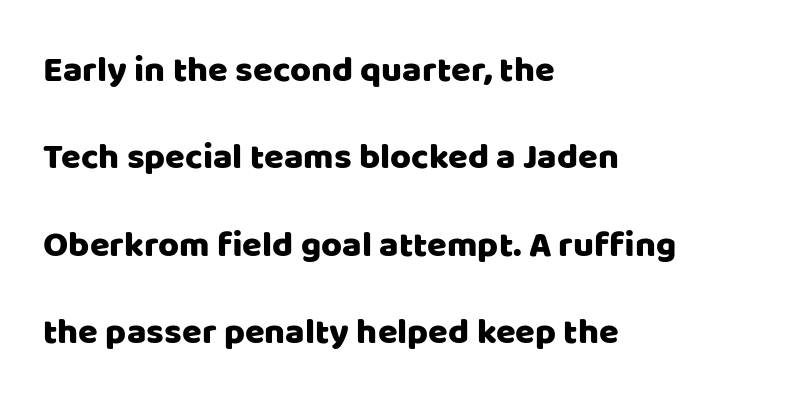
Q: Is the text italic (slanted)? A: No, it is upright.
Q: Is the typeface a serif or a sans-serif typeface? A: Sans-serif.
Q: Is the text underlined? A: No.
Q: How is the paragraph aligned? A: Left-aligned.
Q: Is the spacing between letters normal or unusually wide? A: Normal.
Q: Is the spacing between lines tight, normal or loose? A: Loose.
Q: Width (condensed, normal, or wide)? A: Normal.
Q: Stroke contrast? A: Low.
Q: x-height? A: Large.
Q: Monospaced? A: No.
